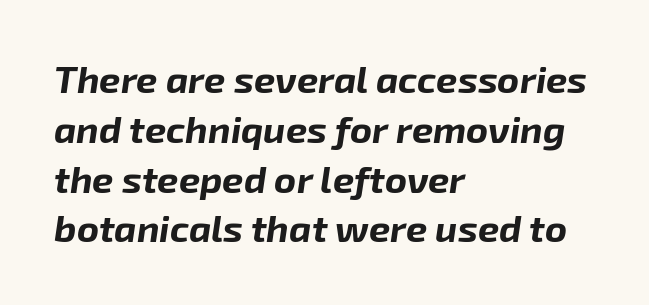
The rag falls on the right side of this text block. The whole block is typeset with a tilt. Evenly set lines give the paragraph a standard silhouette. Tracking value appears to be zero — textbook default spacing. Descenders are the only things crossing below the line.
